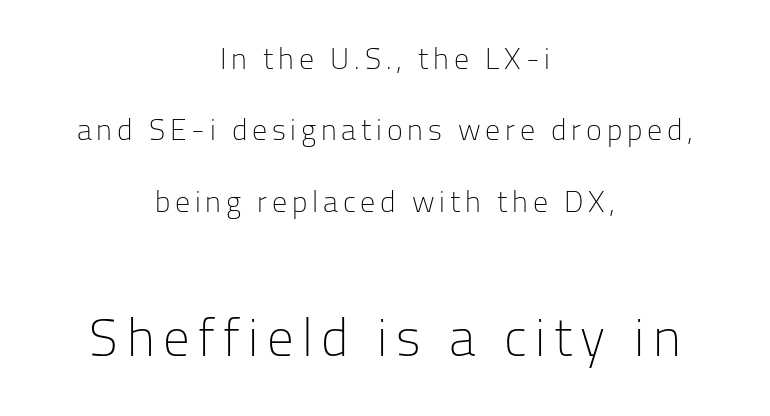
The image shows 53 px light sans-serif type, upright; set centered, loose line spacing (2.38x), not underlined; the second (bottom) block is 1.77x larger; low stroke contrast and a medium x-height.
